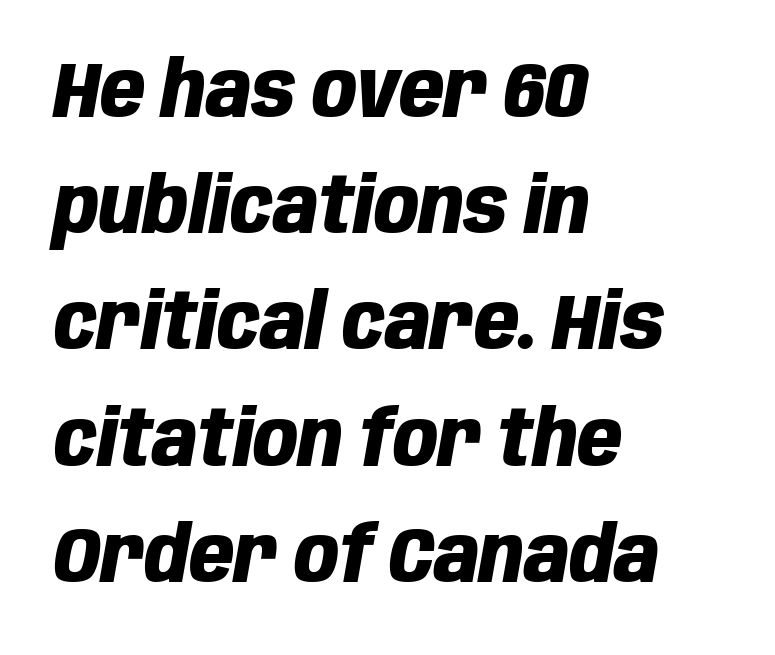
The image shows 78 px heavy, condensed type, italic (leaning right); set left-aligned, normal line spacing (1.49x), normal letter spacing, not underlined; low stroke contrast and a large x-height.
